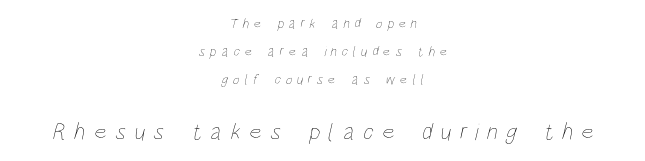
{"bold": "no", "underline": "no", "align": "center", "line_spacing": "loose", "line_spacing_ratio": 2.0, "letter_spacing": "wide", "letter_spacing_em": 0.35, "larger_block": "second", "size_ratio": 1.71, "glyph_px": 24}
